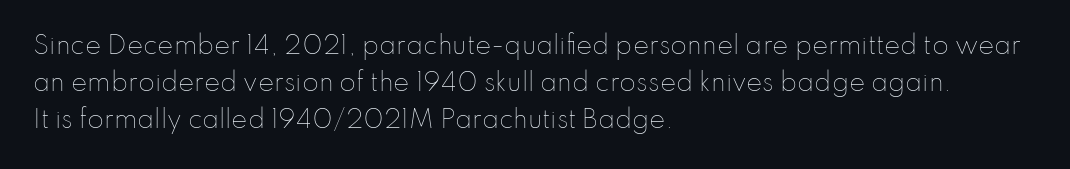
The image shows 24 px text type, upright; set left-aligned, normal line spacing (1.55x), normal letter spacing, not underlined.
